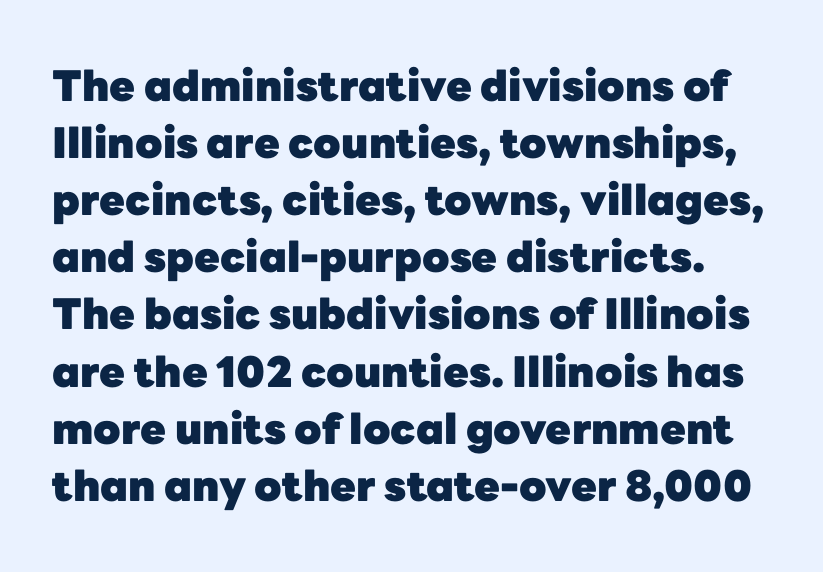
The image shows 42 px heavy sans-serif type, upright; set normal line spacing (1.36x), normal letter spacing, not underlined; low stroke contrast and a medium x-height.
